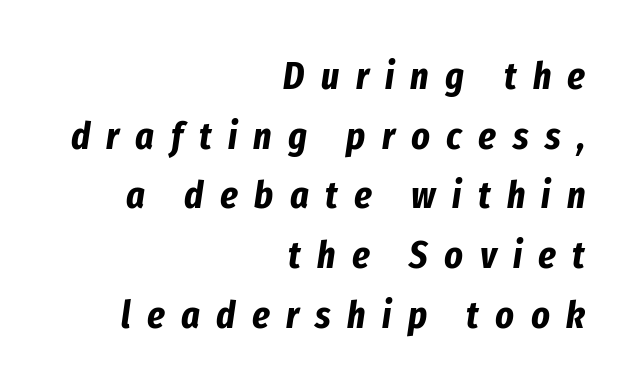
Q: Is the text bold? A: Yes.
Q: Is the text italic (slanted)? A: Yes, it leans right by about 8 degrees.
Q: Is the text underlined? A: No.
Q: How is the paragraph aligned? A: Right-aligned.
Q: Is the spacing between letters normal or unusually wide? A: Unusually wide.
Q: Is the spacing between lines tight, normal or loose? A: Normal.
Q: Width (condensed, normal, or wide)? A: Condensed.
Q: Stroke contrast? A: Low.
Q: x-height? A: Medium.
Q: Monospaced? A: No.
